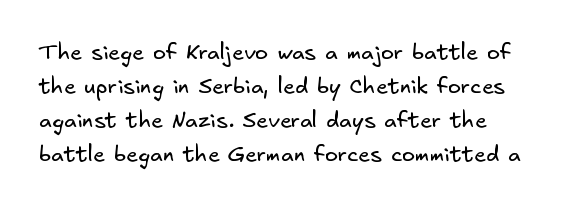
The image shows 22 px text type; set normal line spacing (1.54x), normal letter spacing, not underlined.
